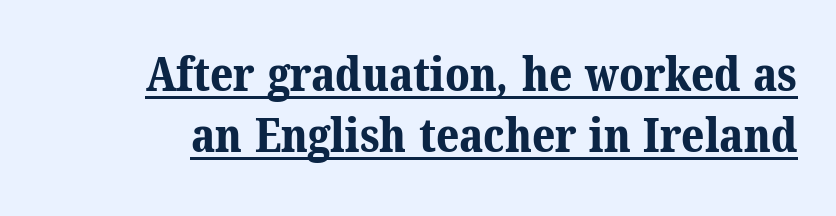
Compared with an ordinary text face, these strokes are far heavier — a full bold. Honestly, the letter spacing is just normal — you wouldn't notice it. Does the leading feel generous? No, just average. In designer terms, the underline attribute is active on this setting. These lines are rendered in a variable-pitch font. The text was rendered using a seriffed face with decorative stroke endings.
